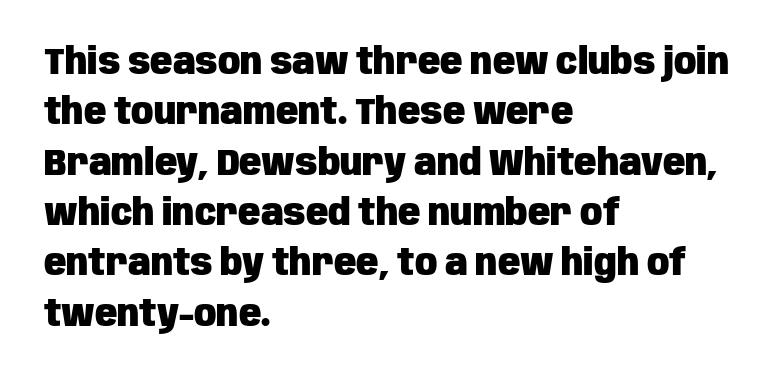
The image shows 37 px heavy, condensed sans-serif type, upright; set left-aligned, normal line spacing (1.36x), normal letter spacing, not underlined; low stroke contrast and a large x-height.
